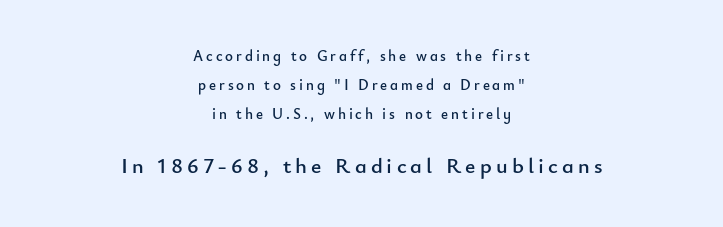
The image shows 22 px text type, upright; set centered, loose line spacing (1.94x), not underlined; the second (bottom) block is 1.47x larger.
